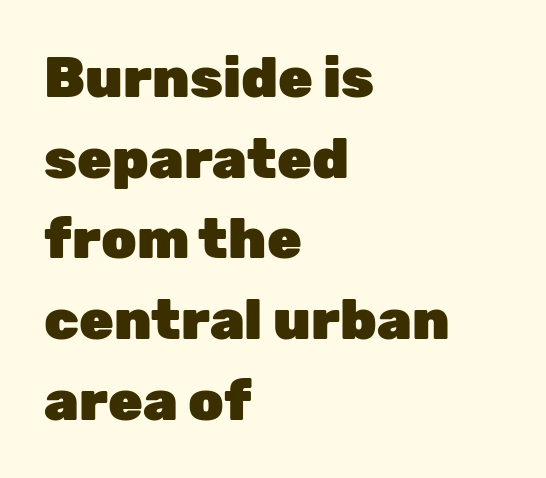
{"serif": "no", "italic": "no", "bold": "yes", "weight": "heavy", "width": "normal", "stroke_contrast": "low", "x_height": "medium", "monospaced": "no", "underline": "no", "align": "left", "line_spacing": "normal", "line_spacing_ratio": 1.44, "letter_spacing": "normal", "letter_spacing_em": 0.0, "glyph_px": 56}
